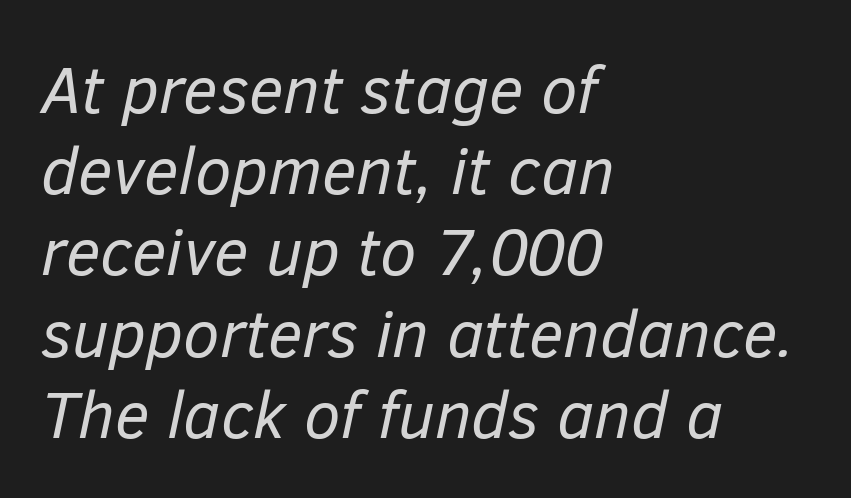
If you drew a line through each stem, it would be angled. These lines are rendered in a variable-pitch font. The tracking reads as untouched default to a designer's eye. Horizontally, the lines are justified to the leading edge only. The area under the type is left untouched. Is this a heavy cut? Hardly; it is regular or lighter.
